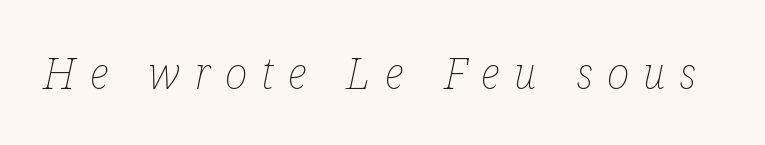
{"italic": "yes", "lean": "right", "slant_degrees": 12, "bold": "no", "weight": "thin", "width": "condensed", "stroke_contrast": "low", "x_height": "medium", "monospaced": "no", "underline": "no", "letter_spacing": "wide", "letter_spacing_em": 0.33, "glyph_px": 43}
